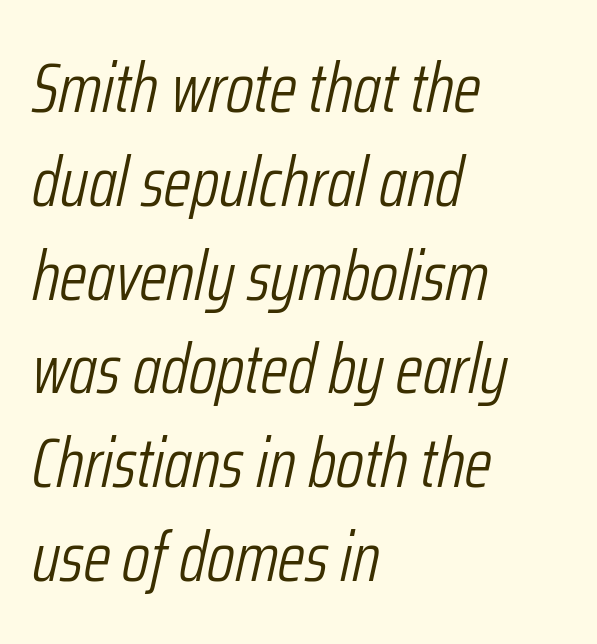
Q: Is the text bold? A: No.
Q: Is the text italic (slanted)? A: Yes, it leans right by about 12 degrees.
Q: Is the text underlined? A: No.
Q: How is the paragraph aligned? A: Left-aligned.
Q: Is the spacing between letters normal or unusually wide? A: Normal.
Q: Is the spacing between lines tight, normal or loose? A: Normal.
Q: Width (condensed, normal, or wide)? A: Condensed.
Q: Stroke contrast? A: Low.
Q: x-height? A: Medium.
Q: Monospaced? A: No.
